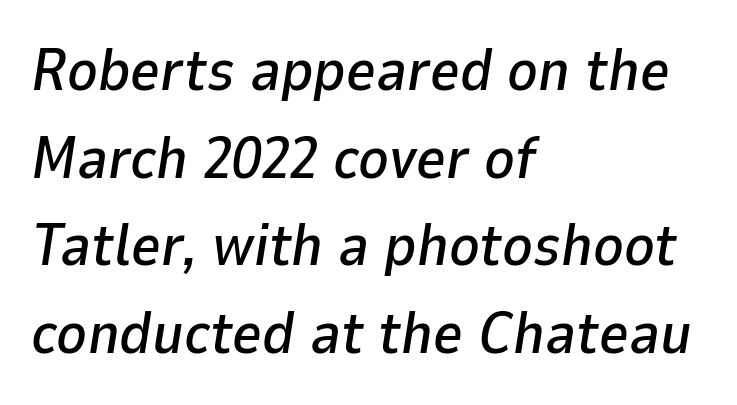
Each line starts at the same left margin while the right side varies. Each letter keeps its own natural width here, so spacing adapts to shape. Any mark beneath the type? The region is blank. Evenly set lines give the paragraph a standard silhouette.
